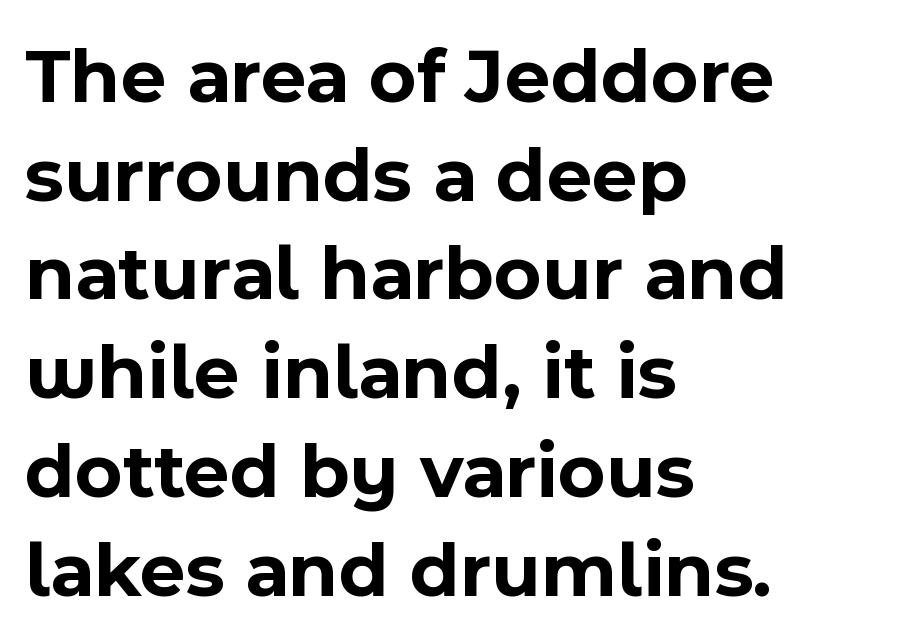
Beneath every word, the page is bare. This rendering leaves character spacing at its baseline value. Caption: bold face, heavy strokes. Is this a fixed-width face? No — the glyphs have proportional, varying widths. A roman cut, with each character standing at attention. Line beginnings align vertically; line endings do not.
